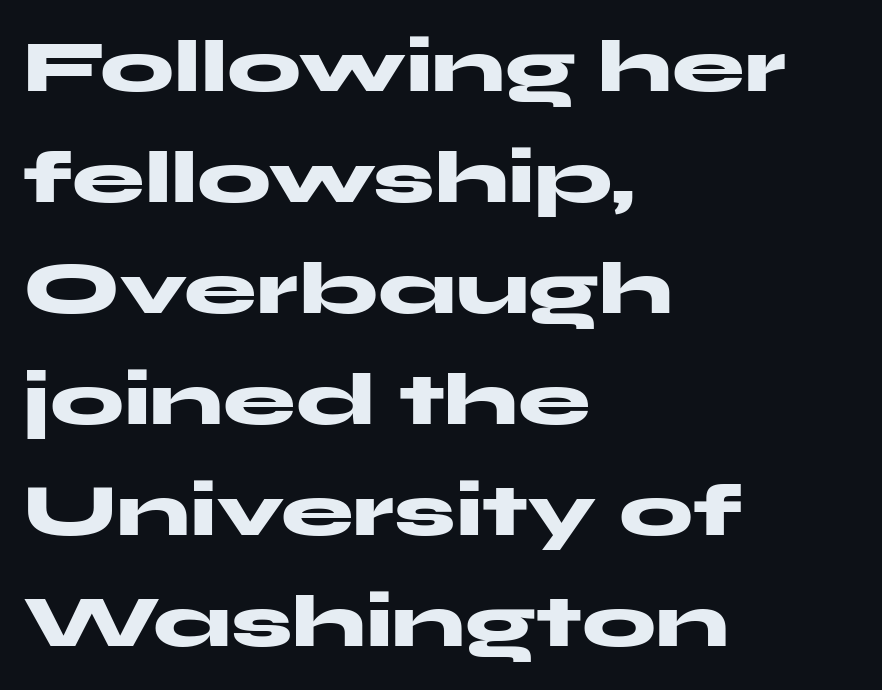
{"serif": "no", "italic": "no", "bold": "yes", "weight": "heavy", "width": "wide", "stroke_contrast": "medium", "x_height": "medium", "monospaced": "no", "underline": "no", "align": "left", "line_spacing": "normal", "line_spacing_ratio": 1.52, "letter_spacing": "normal", "letter_spacing_em": 0.0, "glyph_px": 73}
